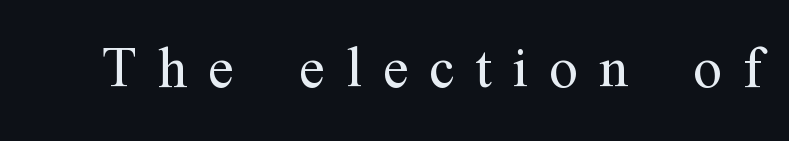
These lines have a slow, spaced-out rhythm from letter to letter. The designer went with a serif here, giving each stem small feet. Do the letters lean? They stand straight. Decoration check: the copy has no underline. Bold? No — there's no thickening of the strokes. Varying glyph widths throughout — classic text-font behaviour.
